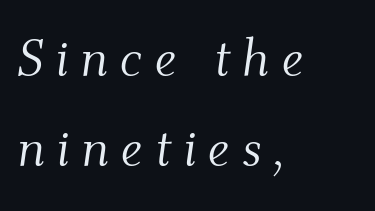
Q: Is the text bold? A: No.
Q: Is the text italic (slanted)? A: Yes, it leans right by about 9 degrees.
Q: Is the typeface a serif or a sans-serif typeface? A: Serif.
Q: Is the text underlined? A: No.
Q: How is the paragraph aligned? A: Left-aligned.
Q: Is the spacing between letters normal or unusually wide? A: Unusually wide.
Q: Is the spacing between lines tight, normal or loose? A: Normal.
Q: Width (condensed, normal, or wide)? A: Normal.
Q: Stroke contrast? A: Medium.
Q: x-height? A: Small.
Q: Monospaced? A: No.
